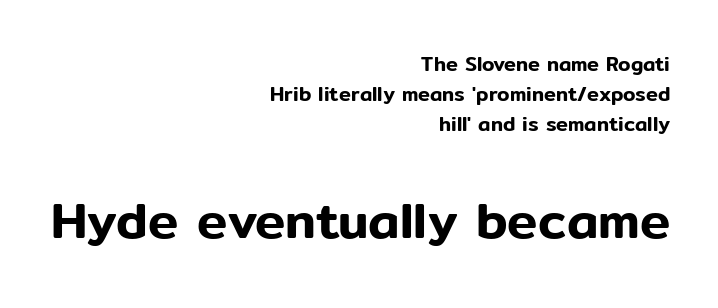
Q: Is the text italic (slanted)? A: No, it is upright.
Q: Is the typeface a serif or a sans-serif typeface? A: Sans-serif.
Q: Is the text underlined? A: No.
Q: How is the paragraph aligned? A: Right-aligned.
Q: Is the spacing between letters normal or unusually wide? A: Normal.
Q: Is the spacing between lines tight, normal or loose? A: Normal.
Q: Which block of text is set in a larger size, the first (top) or the second (bottom)? A: The second (bottom) one.
Q: Width (condensed, normal, or wide)? A: Normal.
Q: Stroke contrast? A: Low.
Q: x-height? A: Medium.
Q: Monospaced? A: No.
